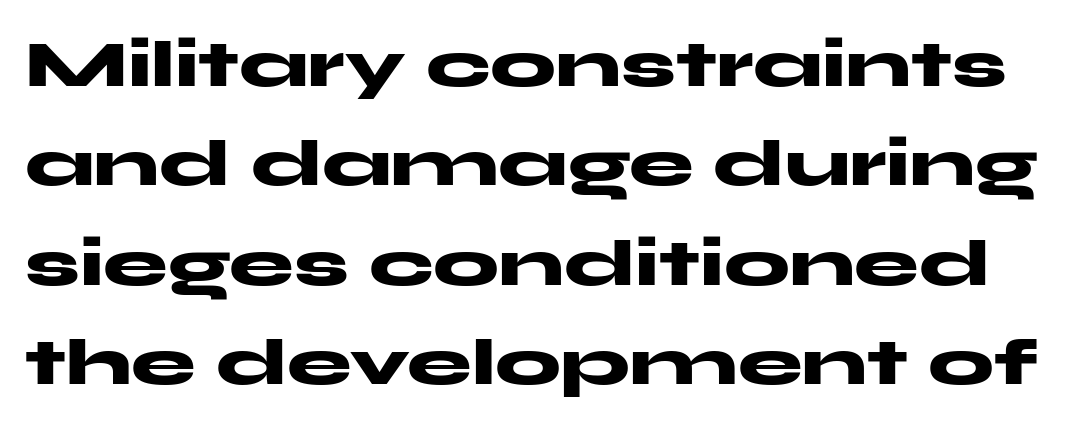
Note the varied advance widths — an 'i' is clearly narrower than an 'm'. You'd pick this weight for a headline — it's a proper bold. Just letters on the line, the space beneath them empty. Designer's note — italics off, roman on.
